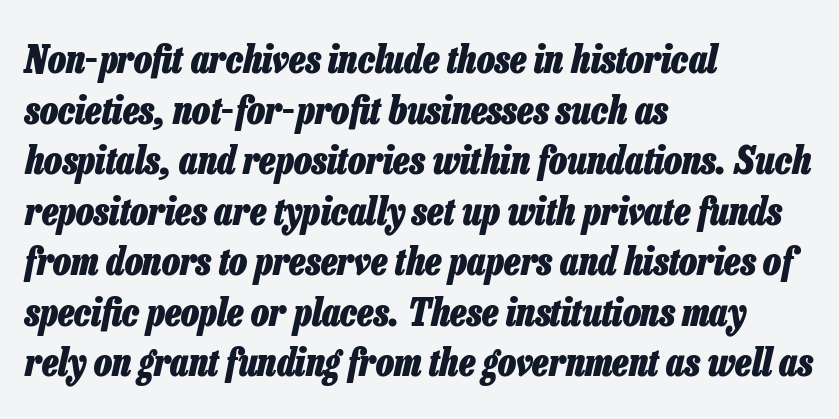
{"italic": "yes", "lean": "right", "slant_degrees": 13, "bold": "yes", "weight": "heavy", "width": "condensed", "stroke_contrast": "low", "x_height": "medium", "monospaced": "no", "underline": "no", "align": "left", "line_spacing": "normal", "line_spacing_ratio": 1.33, "letter_spacing": "normal", "letter_spacing_em": 0.0, "glyph_px": 38}
